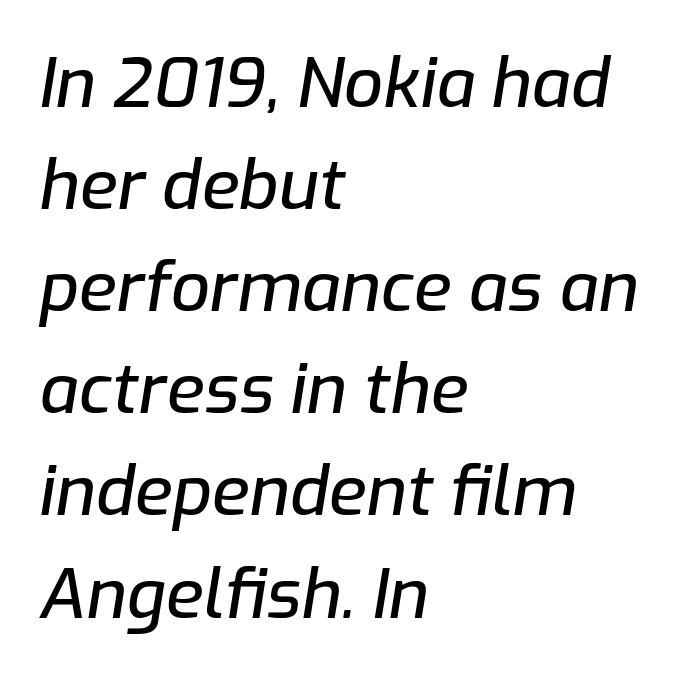
{"italic": "yes", "lean": "right", "slant_degrees": 9, "width": "normal", "stroke_contrast": "low", "x_height": "medium", "monospaced": "no", "underline": "no", "align": "left", "line_spacing": "normal", "line_spacing_ratio": 1.48, "letter_spacing": "normal", "letter_spacing_em": 0.0, "glyph_px": 69}
